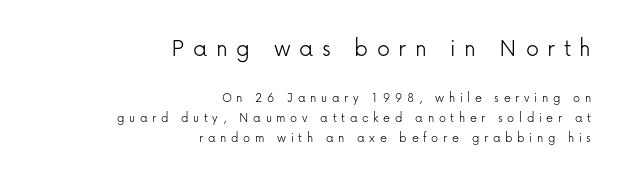
{"italic": "no", "bold": "no", "underline": "no", "align": "right", "line_spacing": "normal", "line_spacing_ratio": 1.43, "letter_spacing": "wide", "letter_spacing_em": 0.33, "larger_block": "first", "size_ratio": 1.86, "glyph_px": 26}
